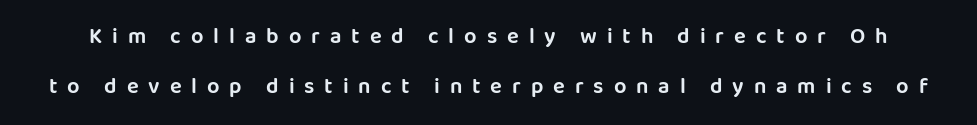
{"italic": "no", "underline": "no", "line_spacing": "loose", "line_spacing_ratio": 2.29, "letter_spacing": "wide", "letter_spacing_em": 0.45, "glyph_px": 22}
